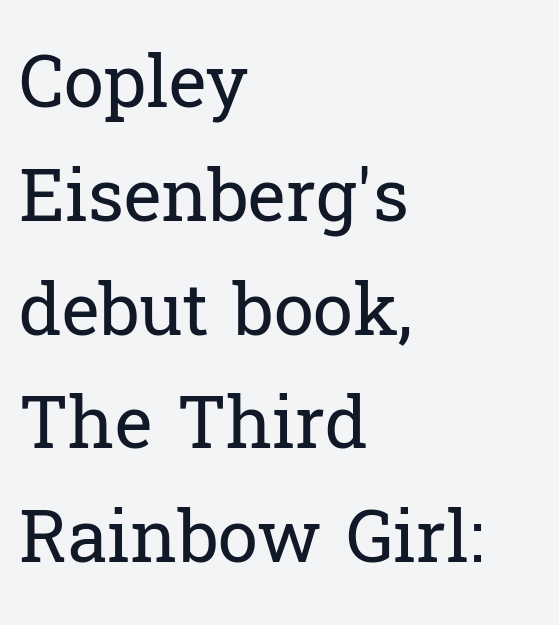
Q: Is the text bold? A: No.
Q: Is the text italic (slanted)? A: No, it is upright.
Q: Is the typeface a serif or a sans-serif typeface? A: Serif.
Q: Is the text underlined? A: No.
Q: How is the paragraph aligned? A: Left-aligned.
Q: Is the spacing between letters normal or unusually wide? A: Normal.
Q: Is the spacing between lines tight, normal or loose? A: Normal.
Q: Width (condensed, normal, or wide)? A: Normal.
Q: Stroke contrast? A: Low.
Q: x-height? A: Medium.
Q: Monospaced? A: No.
